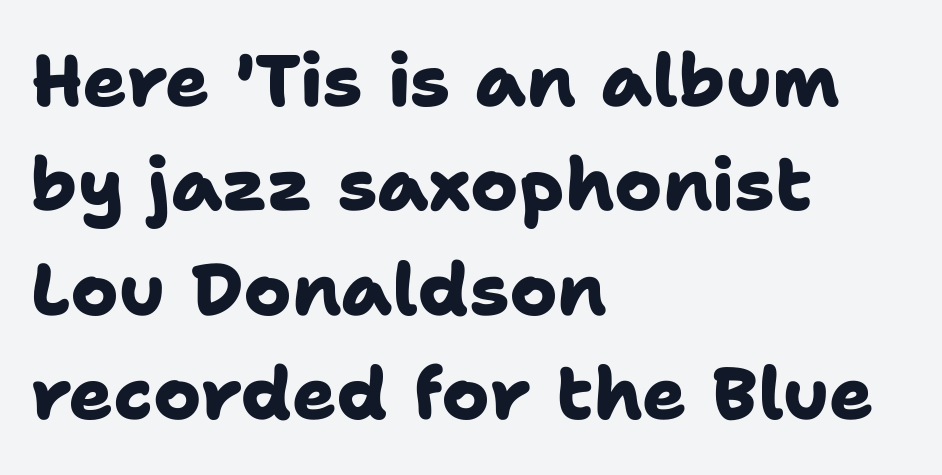
{"serif": "no", "bold": "yes", "weight": "heavy", "width": "normal", "stroke_contrast": "low", "x_height": "medium", "monospaced": "no", "underline": "no", "align": "left", "line_spacing": "normal", "line_spacing_ratio": 1.43, "letter_spacing": "normal", "letter_spacing_em": 0.0, "glyph_px": 73}
